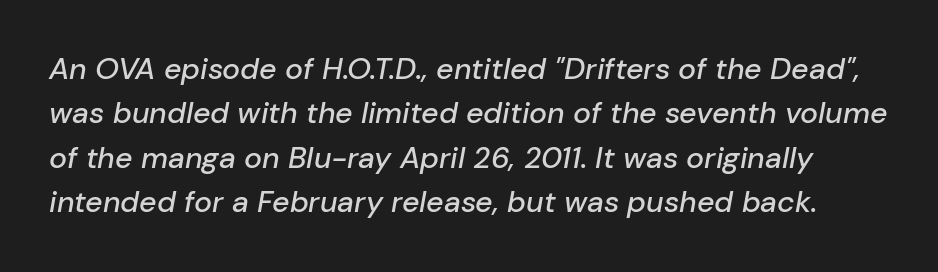
No word sits above an underline. The tracking reads as untouched default to a designer's eye. The block of text has a typical density, with ordinary space between rows. Slanted lettering throughout. Each letter keeps its own natural width here, so spacing adapts to shape.
